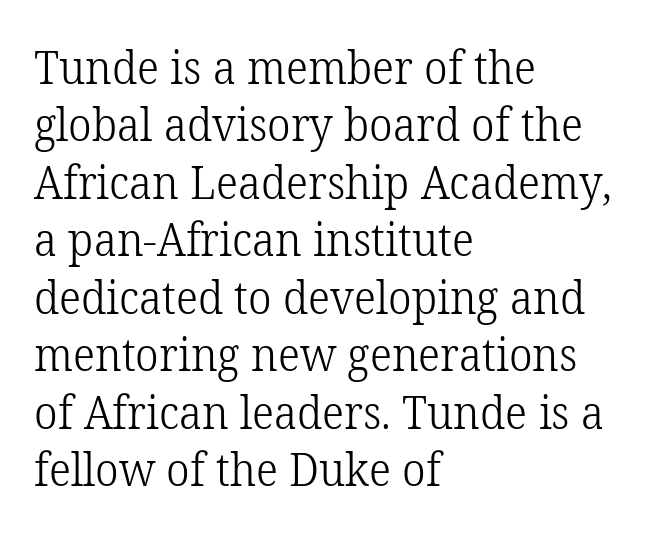
Q: Is the text bold? A: No.
Q: Is the text italic (slanted)? A: No, it is upright.
Q: Is the typeface a serif or a sans-serif typeface? A: Serif.
Q: Is the text underlined? A: No.
Q: How is the paragraph aligned? A: Left-aligned.
Q: Is the spacing between letters normal or unusually wide? A: Normal.
Q: Is the spacing between lines tight, normal or loose? A: Normal.
Q: Width (condensed, normal, or wide)? A: Normal.
Q: Stroke contrast? A: Low.
Q: x-height? A: Medium.
Q: Monospaced? A: No.
